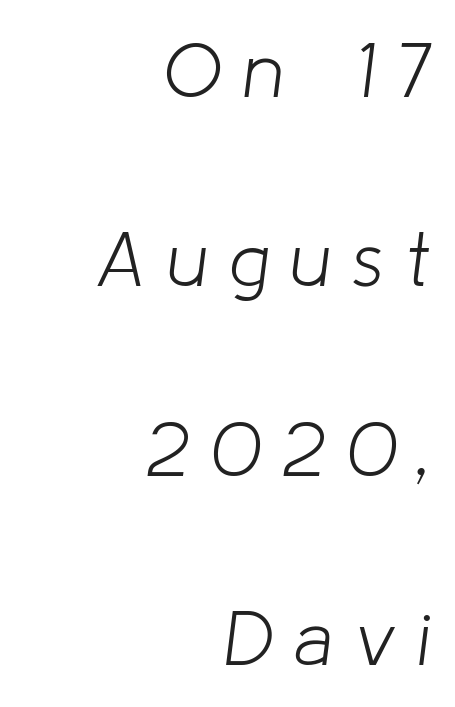
{"italic": "yes", "lean": "right", "slant_degrees": 8, "bold": "no", "weight": "light", "width": "normal", "stroke_contrast": "low", "x_height": "medium", "monospaced": "no", "underline": "no", "align": "right", "line_spacing": "loose", "line_spacing_ratio": 2.46, "letter_spacing": "wide", "letter_spacing_em": 0.27, "glyph_px": 77}
